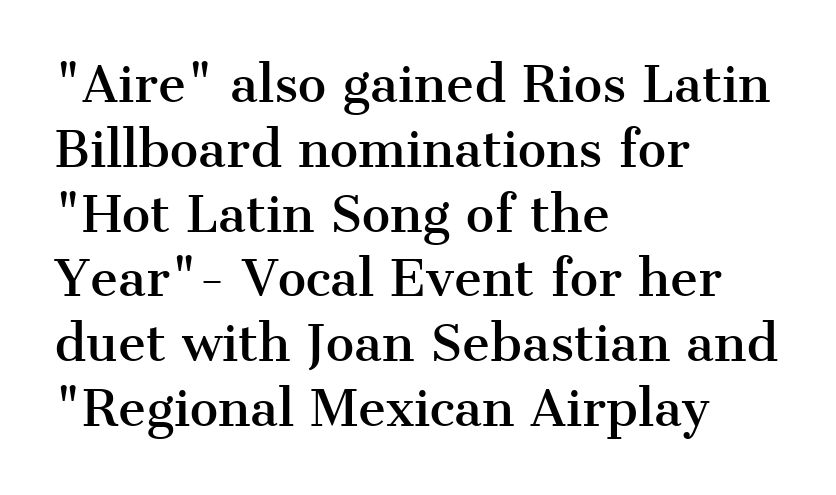
{"serif": "yes", "italic": "no", "width": "normal", "stroke_contrast": "medium", "x_height": "medium", "monospaced": "no", "underline": "no", "align": "left", "line_spacing": "normal", "line_spacing_ratio": 1.35, "letter_spacing": "normal", "letter_spacing_em": 0.0, "glyph_px": 48}
